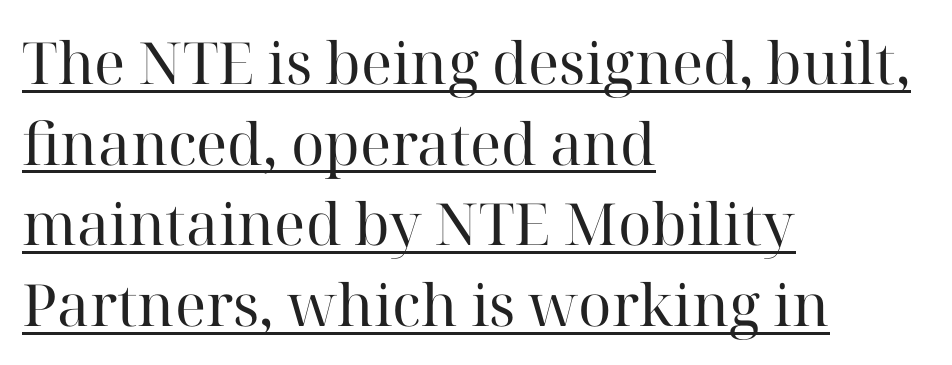
The image shows 58 px regular-weight serif type, upright; set left-aligned, normal line spacing (1.39x), normal letter spacing, underlined; high stroke contrast and a medium x-height.
